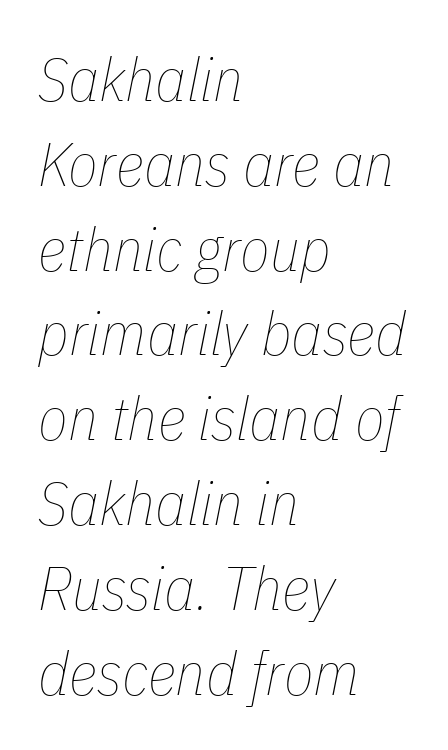
Q: Is the text bold? A: No.
Q: Is the text italic (slanted)? A: Yes, it leans right by about 11 degrees.
Q: Is the text underlined? A: No.
Q: How is the paragraph aligned? A: Left-aligned.
Q: Is the spacing between letters normal or unusually wide? A: Normal.
Q: Is the spacing between lines tight, normal or loose? A: Normal.
Q: Width (condensed, normal, or wide)? A: Condensed.
Q: Stroke contrast? A: Low.
Q: x-height? A: Medium.
Q: Monospaced? A: No.
